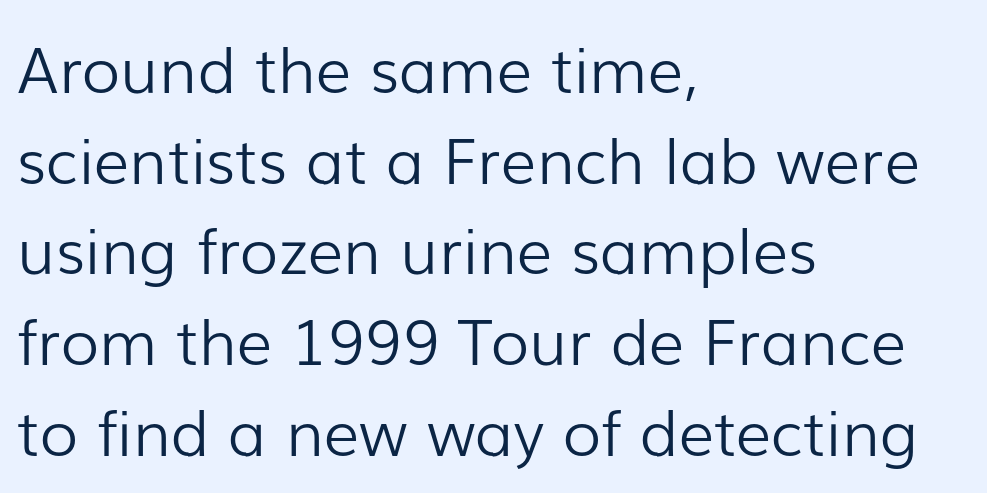
Q: Is the text bold? A: No.
Q: Is the text italic (slanted)? A: No, it is upright.
Q: Is the typeface a serif or a sans-serif typeface? A: Sans-serif.
Q: Is the text underlined? A: No.
Q: How is the paragraph aligned? A: Left-aligned.
Q: Is the spacing between letters normal or unusually wide? A: Normal.
Q: Is the spacing between lines tight, normal or loose? A: Normal.
Q: Width (condensed, normal, or wide)? A: Normal.
Q: Stroke contrast? A: Low.
Q: x-height? A: Medium.
Q: Monospaced? A: No.
